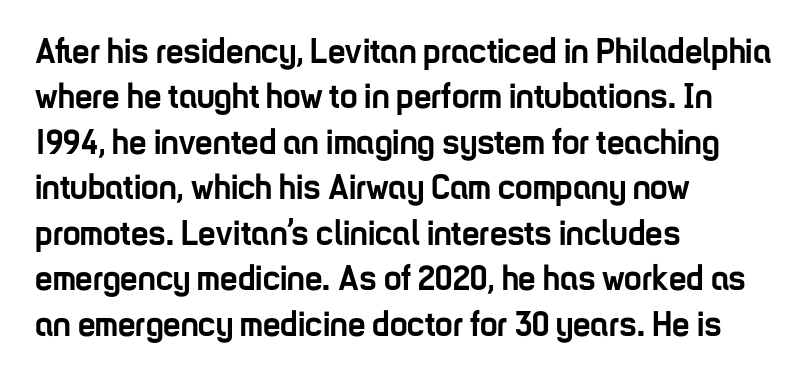
Summary of weight: heavy, a full bold. The font's upright variant was chosen for this text. The gap between lines stays unmarked. If you drew a ruler down the left edge, every line would touch it.
